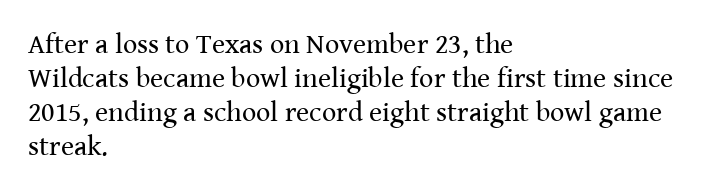
The image shows 28 px regular-weight serif type, upright; set left-aligned, line spacing 1.21x, normal letter spacing, not underlined; medium stroke contrast and a medium x-height.
